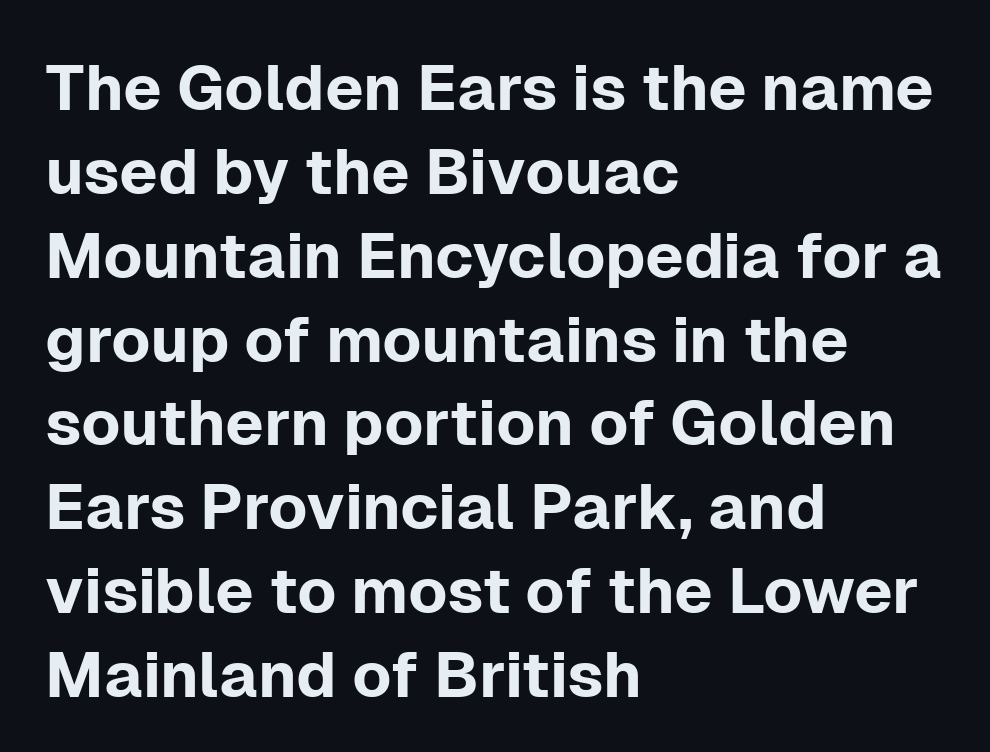
{"serif": "no", "italic": "no", "width": "normal", "stroke_contrast": "low", "x_height": "medium", "monospaced": "no", "underline": "no", "align": "left", "line_spacing": "normal", "line_spacing_ratio": 1.31, "letter_spacing": "normal", "letter_spacing_em": 0.0, "glyph_px": 64}
